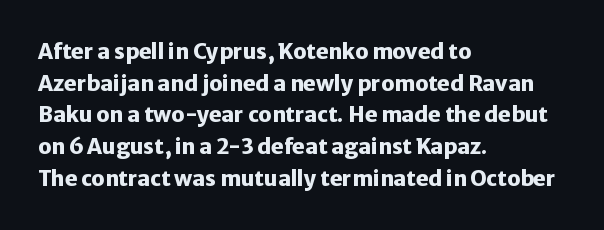
The image shows 21 px bold type, upright; set left-aligned, normal line spacing (1.51x), normal letter spacing, not underlined.
